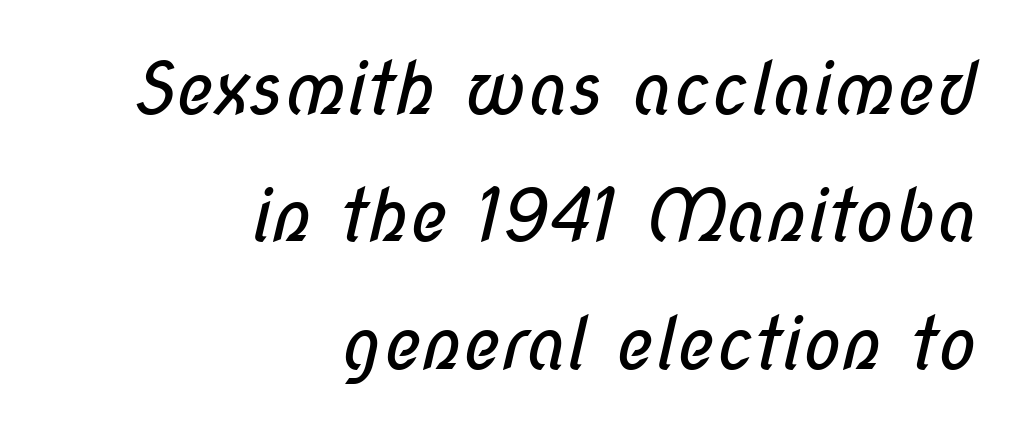
{"serif": "no", "bold": "no", "weight": "regular", "width": "condensed", "stroke_contrast": "low", "x_height": "medium", "monospaced": "no", "underline": "no", "align": "right", "line_spacing_ratio": 1.77, "letter_spacing": "normal", "letter_spacing_em": 0.0, "glyph_px": 72}
